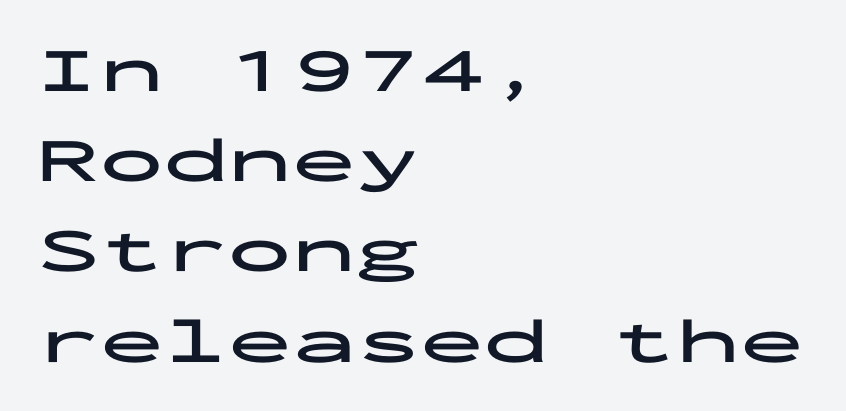
Q: Is the text bold? A: Yes.
Q: Is the text italic (slanted)? A: No, it is upright.
Q: Is the typeface a serif or a sans-serif typeface? A: Sans-serif.
Q: Is the text underlined? A: No.
Q: How is the paragraph aligned? A: Left-aligned.
Q: Is the spacing between letters normal or unusually wide? A: Normal.
Q: Is the spacing between lines tight, normal or loose? A: Normal.
Q: Width (condensed, normal, or wide)? A: Wide.
Q: Stroke contrast? A: Low.
Q: x-height? A: Medium.
Q: Monospaced? A: Yes.
